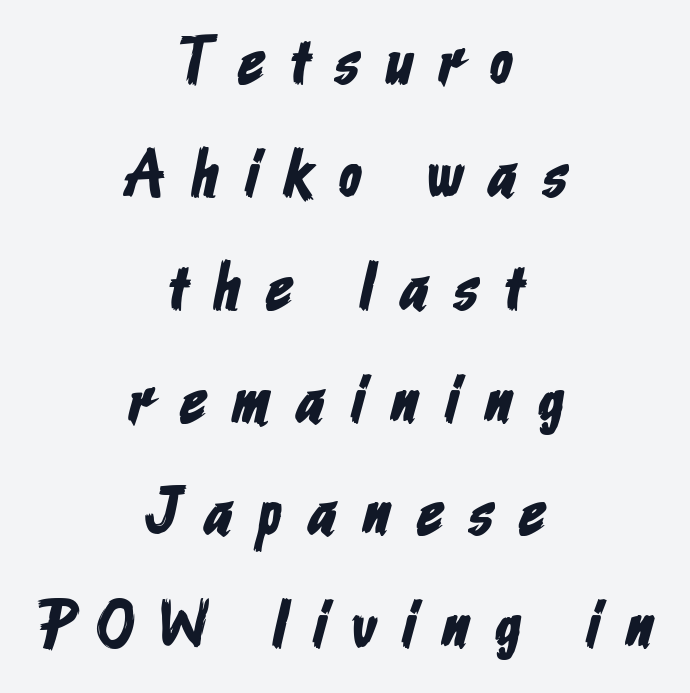
Underline: absent. The tracking reads as deliberately expanded to a designer's eye. Here the designer chose a conventional face with non-uniform glyph widths. The lines are quadded center.
